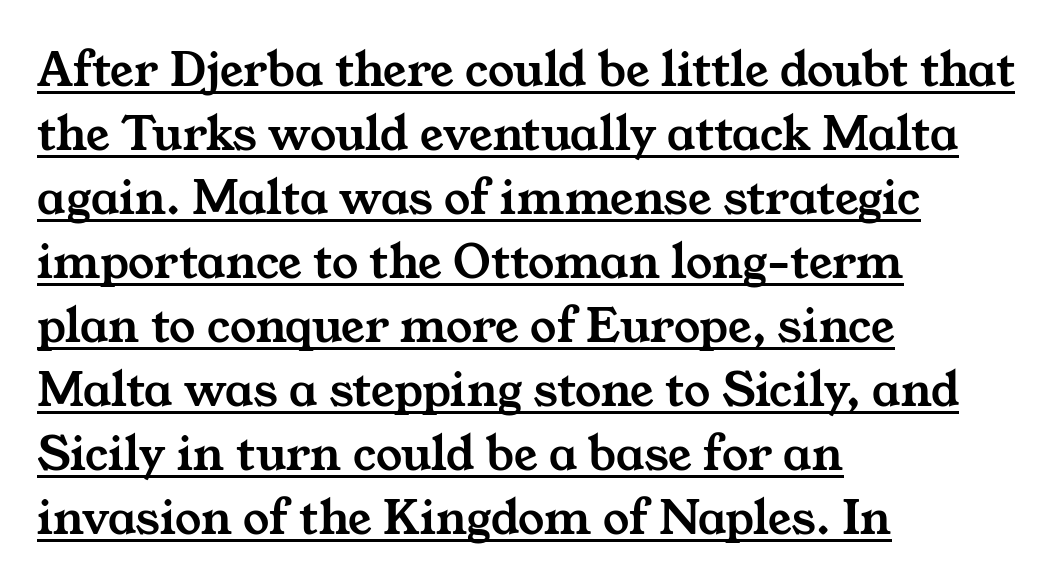
Q: Is the typeface a serif or a sans-serif typeface? A: Serif.
Q: Is the text underlined? A: Yes.
Q: How is the paragraph aligned? A: Left-aligned.
Q: Is the spacing between letters normal or unusually wide? A: Normal.
Q: Width (condensed, normal, or wide)? A: Wide.
Q: Stroke contrast? A: Medium.
Q: x-height? A: Medium.
Q: Monospaced? A: No.
